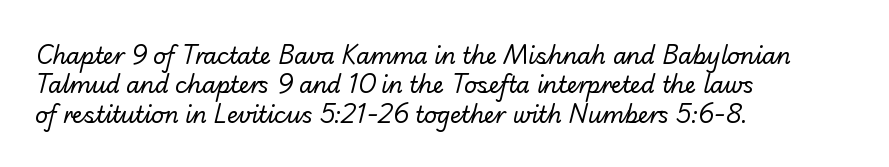
Q: Is the text bold? A: No.
Q: Is the text underlined? A: No.
Q: How is the paragraph aligned? A: Left-aligned.
Q: Is the spacing between letters normal or unusually wide? A: Normal.
Q: Is the spacing between lines tight, normal or loose? A: Normal.
